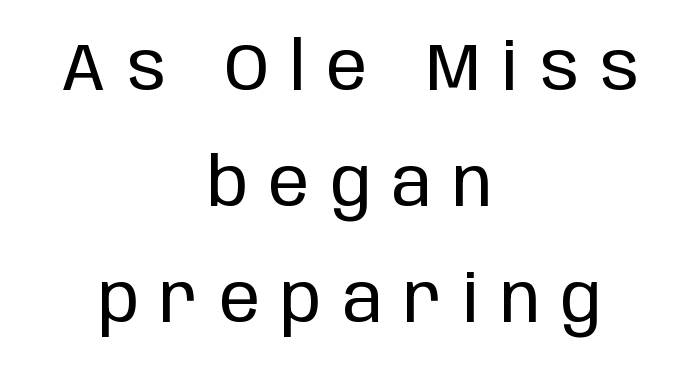
Proportional: the letters do not fall into vertical columns. If you folded the block vertically in half, each line would mirror itself in length. Notice how the stems are strictly vertical — no italics here. A bare baseline throughout the passage. These lines have a slow, spaced-out rhythm from letter to letter. The typeface chosen for these lines omits serifs.
